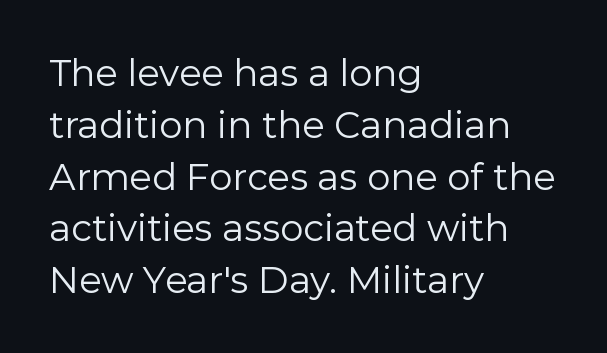
These lines keep a tight, regular rhythm from letter to letter. No feet cap the strokes, marking this as sans-serif type. The passage shown is typed in a proportional face where columns would drift. Weight class: somewhere from thin through regular. The rendering anchors every line to the left-hand side. Nobody drew a line under any word here.
